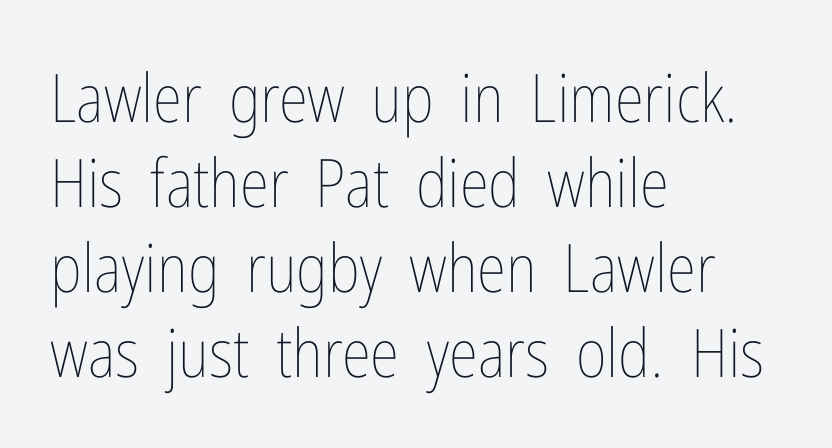
The image shows 67 px thin, condensed type, upright; set left-aligned, normal line spacing (1.27x), normal letter spacing, not underlined; low stroke contrast and a medium x-height.
